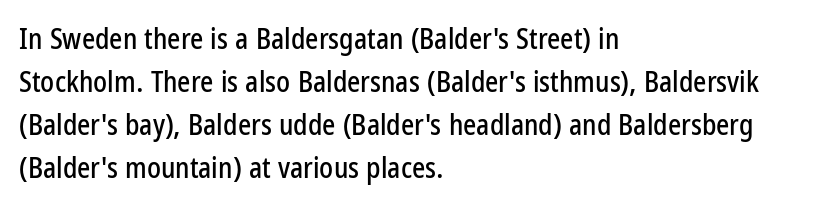
Only glyphs here, with clear space below each row. Unlike italic type, these characters show no tilt at all. A typesetter would label this face a sans. Varying glyph widths throughout — classic text-font behaviour. Short and long lines alike share a common starting point at left.
